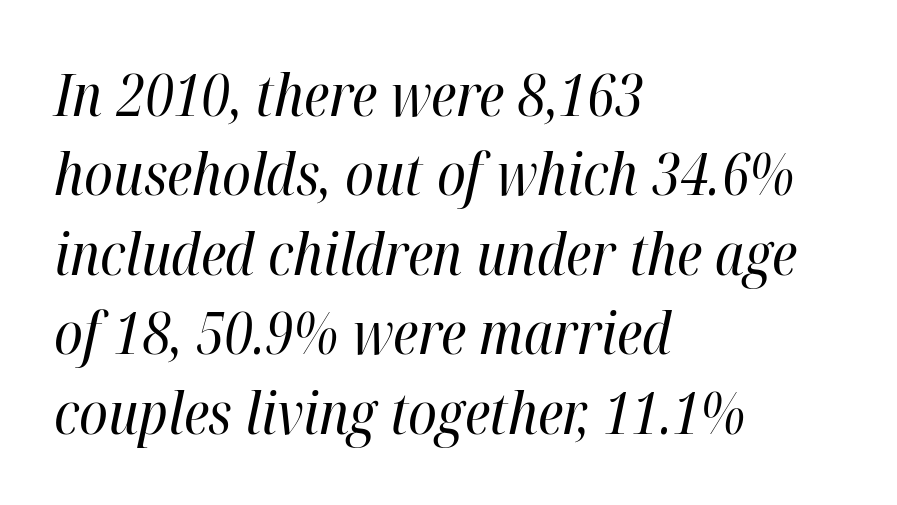
The image shows 58 px regular-weight, condensed type, italic (leaning right); set left-aligned, normal line spacing (1.37x), normal letter spacing, not underlined; high stroke contrast and a medium x-height.
